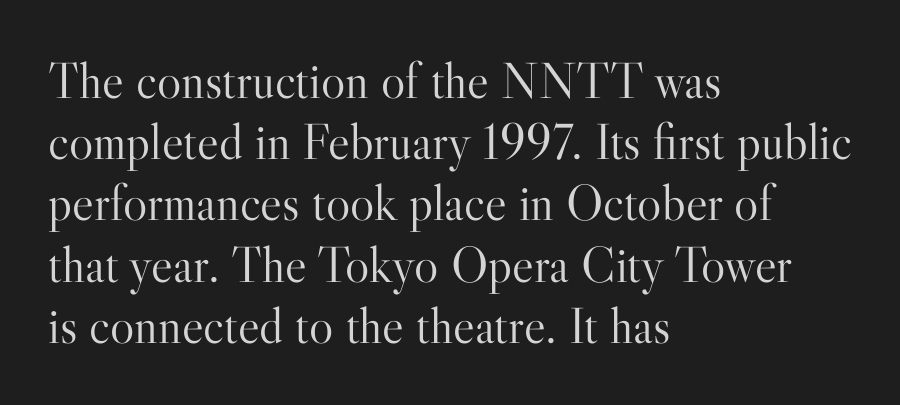
The font sits on the lighter half of the weight spectrum, regular included. The letters carry serifs — small finishing strokes at the ends of their stems. A typesetter would call this proportional, since set widths differ per character. These lines keep a tight, regular rhythm from letter to letter. The foot of each line stays bare and open.
